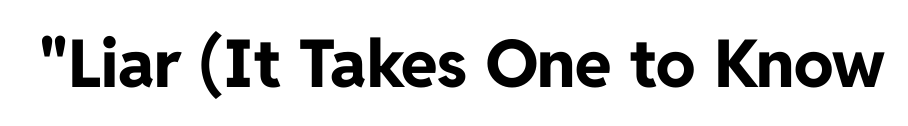
Q: Is the text bold? A: Yes.
Q: Is the text italic (slanted)? A: No, it is upright.
Q: Is the typeface a serif or a sans-serif typeface? A: Sans-serif.
Q: Is the text underlined? A: No.
Q: Is the spacing between letters normal or unusually wide? A: Normal.
Q: Width (condensed, normal, or wide)? A: Normal.
Q: Stroke contrast? A: Low.
Q: x-height? A: Medium.
Q: Monospaced? A: No.
